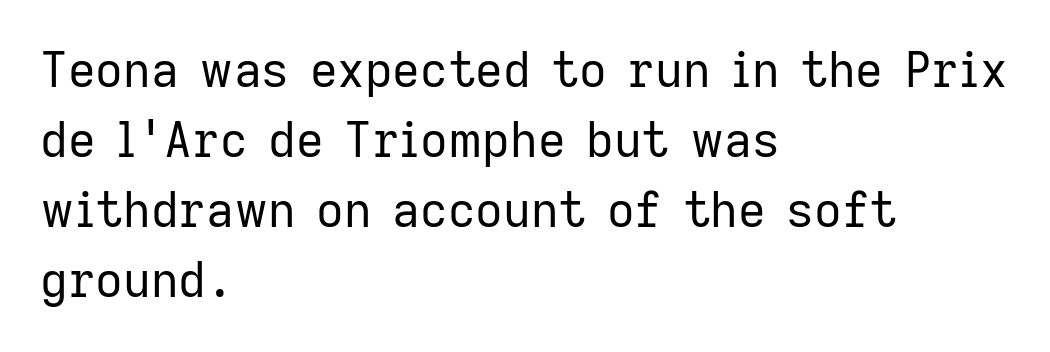
{"serif": "no", "italic": "no", "bold": "no", "weight": "regular", "width": "normal", "stroke_contrast": "low", "x_height": "medium", "monospaced": "no", "underline": "no", "align": "left", "line_spacing": "normal", "line_spacing_ratio": 1.46, "letter_spacing": "normal", "letter_spacing_em": 0.0, "glyph_px": 48}
